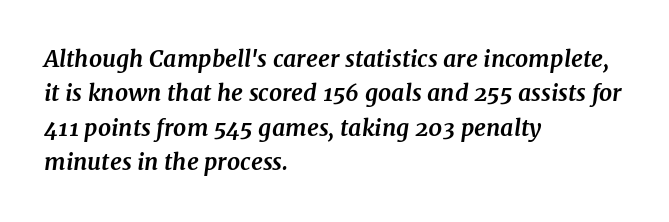
How heavy is the stroke? Heavy — this is a bold. The area under the type is left untouched. The axis of the letterforms is tilted away from vertical. Casual observation: everything's shoved over to the left.
